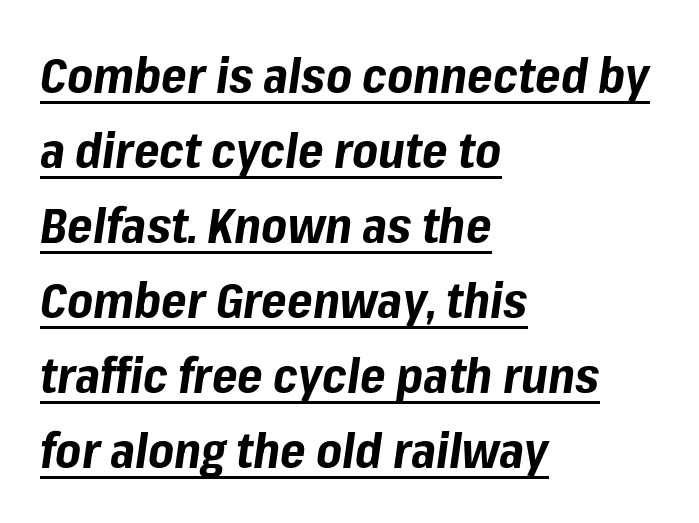
{"italic": "yes", "lean": "right", "slant_degrees": 8, "bold": "yes", "weight": "bold", "width": "normal", "stroke_contrast": "low", "x_height": "medium", "monospaced": "no", "underline": "yes", "align": "left", "line_spacing": "normal", "line_spacing_ratio": 1.53, "letter_spacing": "normal", "letter_spacing_em": 0.0, "glyph_px": 49}
